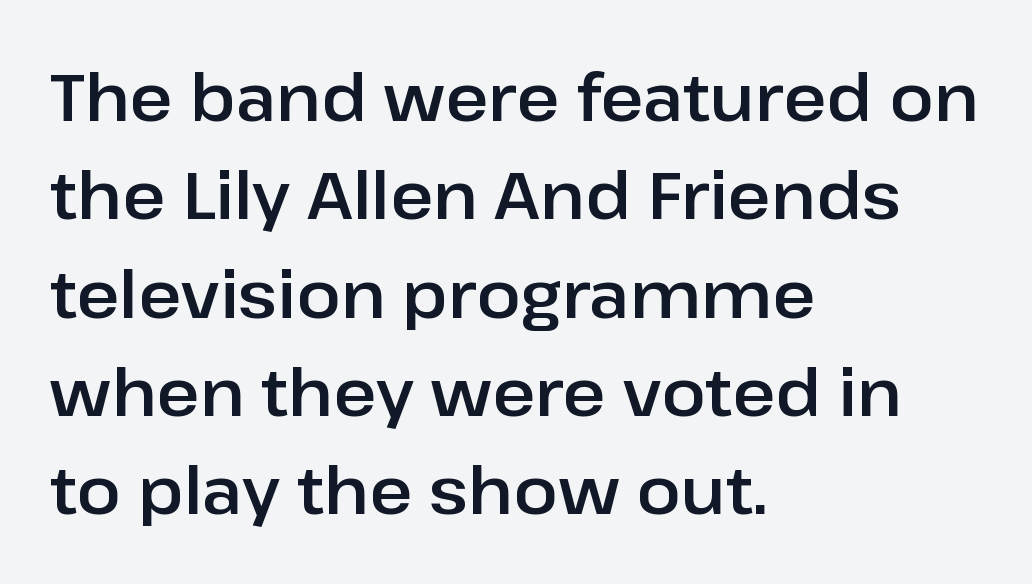
{"serif": "no", "italic": "no", "width": "normal", "stroke_contrast": "low", "x_height": "medium", "monospaced": "no", "underline": "no", "align": "left", "line_spacing": "normal", "line_spacing_ratio": 1.49, "letter_spacing": "normal", "letter_spacing_em": 0.0, "glyph_px": 66}
